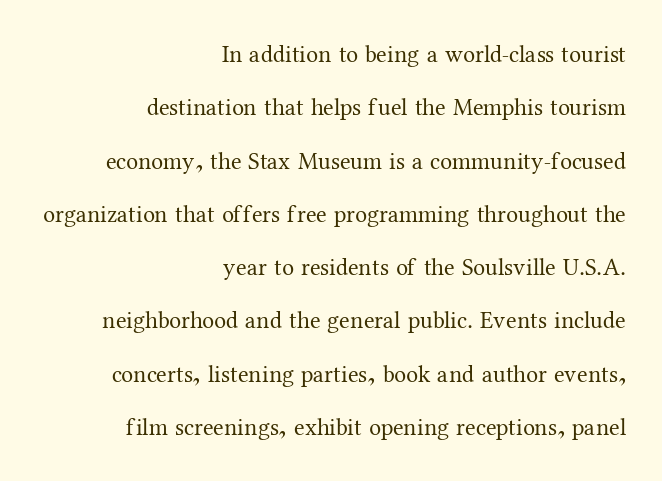
Bold? No — there's no thickening of the strokes. Regarding leading, the lines here are spaced well apart. Characters follow at the spacing the type designer built in. The type sits square on the baseline with zero lean.
